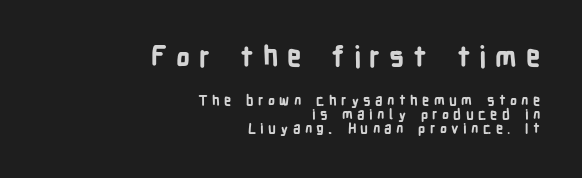
The image shows 28 px bold, condensed sans-serif type, upright; set right-aligned, tight line spacing (1.01x), unusually wide letter spacing (+0.31 em), not underlined; the first (top) block is 2.0x larger; low stroke contrast and a medium x-height.
